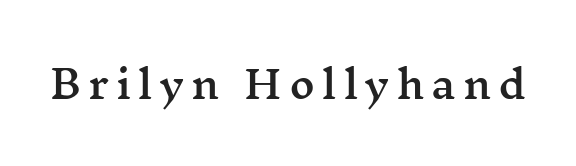
{"serif": "yes", "italic": "no", "width": "wide", "stroke_contrast": "medium", "x_height": "medium", "monospaced": "no", "underline": "no", "glyph_px": 39}
